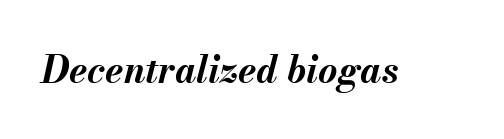
Q: Is the text bold? A: Yes.
Q: Is the text italic (slanted)? A: Yes, it leans right by about 13 degrees.
Q: Is the text underlined? A: No.
Q: Is the spacing between letters normal or unusually wide? A: Normal.
Q: Width (condensed, normal, or wide)? A: Normal.
Q: Stroke contrast? A: Medium.
Q: x-height? A: Small.
Q: Monospaced? A: No.
